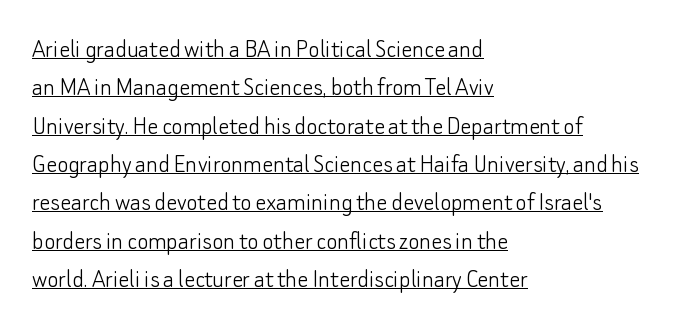
Reading down the column, the eye jumps a familiar distance to each next line. The lines in this sample share a left origin and differ only in where they stop. The font's upright variant was chosen for this text. Compared with undecorated copy, this sample adds a rule below the words. Nobody touched the tracking dial on this one.
